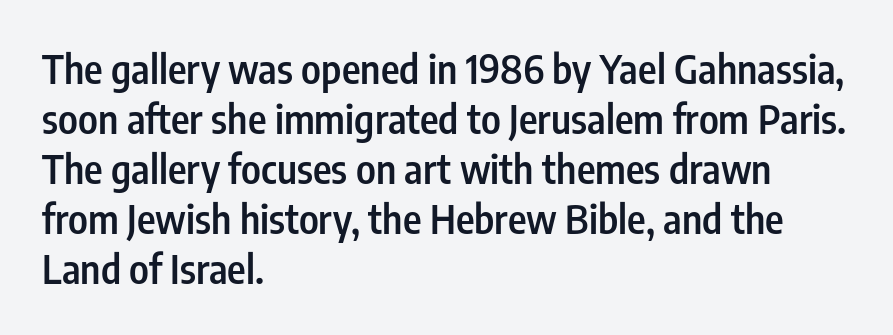
Q: Is the text bold? A: Semi-bold.
Q: Is the text italic (slanted)? A: No, it is upright.
Q: Is the typeface a serif or a sans-serif typeface? A: Sans-serif.
Q: Is the text underlined? A: No.
Q: How is the paragraph aligned? A: Left-aligned.
Q: Is the spacing between letters normal or unusually wide? A: Normal.
Q: Is the spacing between lines tight, normal or loose? A: Normal.
Q: Width (condensed, normal, or wide)? A: Condensed.
Q: Stroke contrast? A: Low.
Q: x-height? A: Medium.
Q: Monospaced? A: No.
